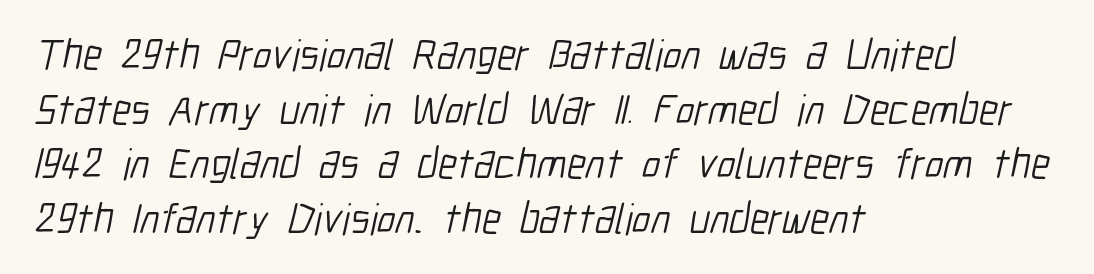
Q: Is the text bold? A: No.
Q: Is the typeface a serif or a sans-serif typeface? A: Sans-serif.
Q: Is the text underlined? A: No.
Q: How is the paragraph aligned? A: Left-aligned.
Q: Is the spacing between letters normal or unusually wide? A: Normal.
Q: Is the spacing between lines tight, normal or loose? A: Normal.
Q: Width (condensed, normal, or wide)? A: Condensed.
Q: Stroke contrast? A: Low.
Q: x-height? A: Medium.
Q: Monospaced? A: No.
